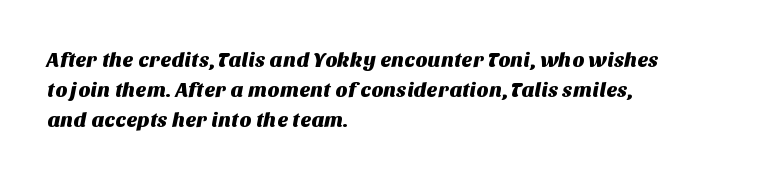
Lines of text with bare space underneath. A classic flush-left, rag-right setting is used for this passage. A typesetter would call this leading conventional body-copy spacing. This rendering leaves character spacing at its baseline value.
